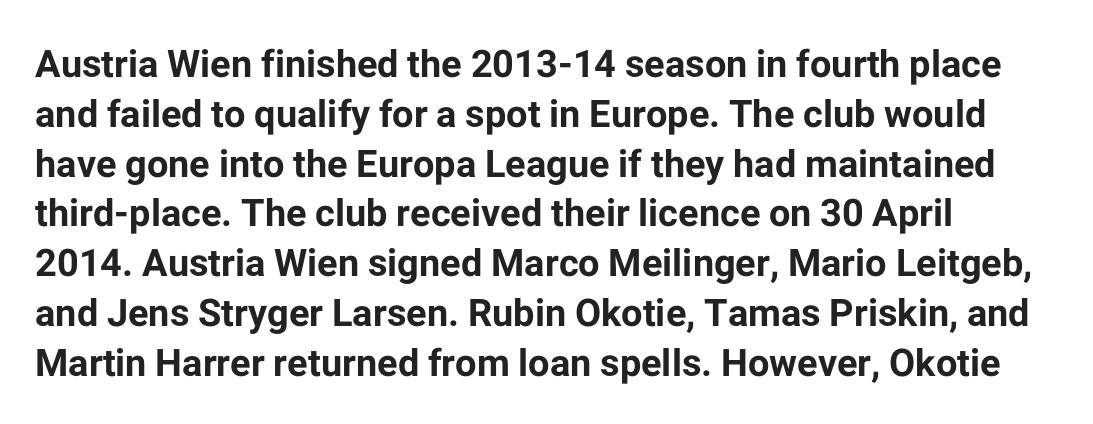
The designer left line spacing at the default. Compared with typical body copy, the letter spacing here is the same. Notice how the passage keeps a crisp vertical edge on the left only. Typesetter's note: full bold, strokes at maximum text heaviness. These lines are rendered in a variable-pitch font. The font's upright variant was chosen for this text.
